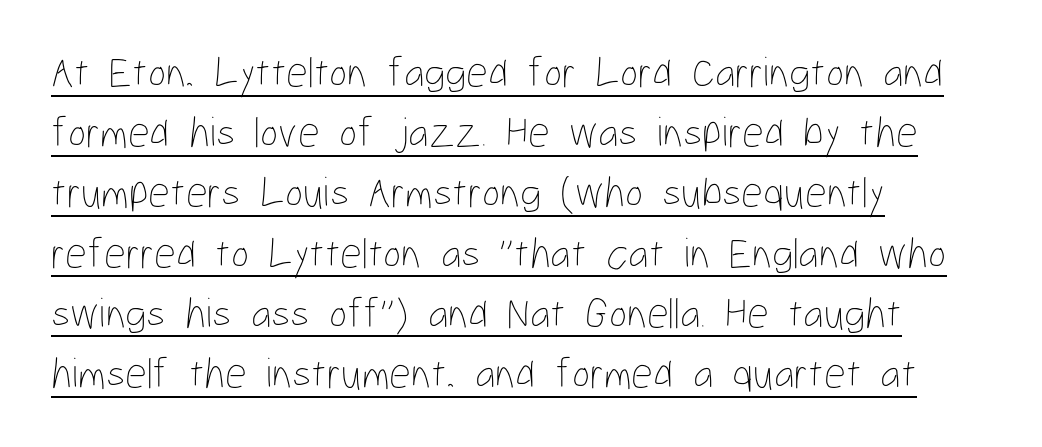
Nope, not italic — everything's standing straight. Leading matches the norm, producing a regular column. Words appear dense and cohesive because spacing is normal. Is this a fixed-width face? No — the glyphs have proportional, varying widths. Quick note: underline on.
